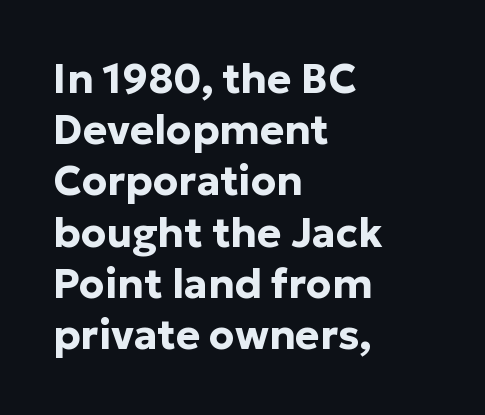
{"serif": "no", "italic": "no", "bold": "yes", "weight": "bold", "width": "normal", "stroke_contrast": "low", "x_height": "medium", "monospaced": "no", "underline": "no", "align": "left", "line_spacing": "normal", "line_spacing_ratio": 1.25, "letter_spacing": "normal", "letter_spacing_em": 0.0, "glyph_px": 41}
